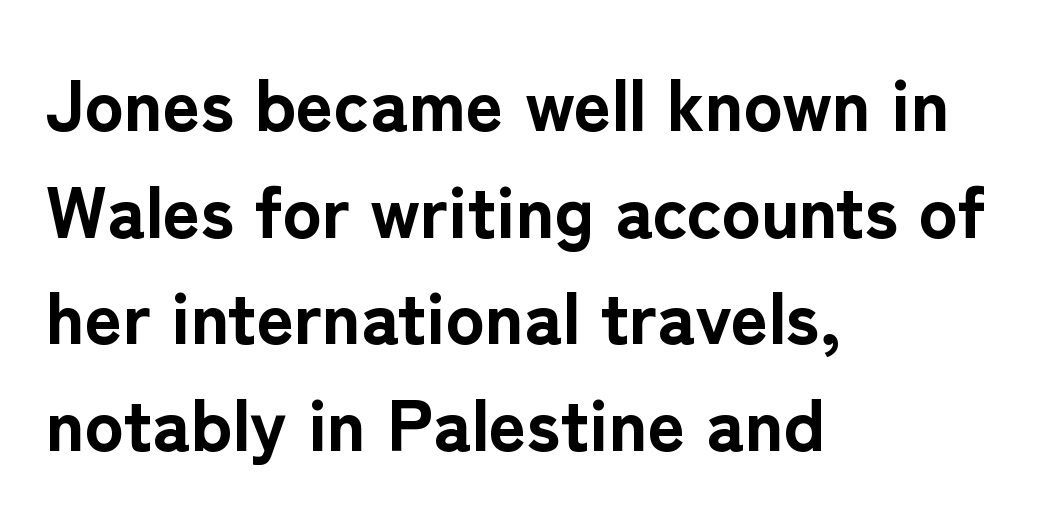
{"serif": "no", "italic": "no", "bold": "yes", "weight": "bold", "width": "normal", "stroke_contrast": "low", "x_height": "medium", "monospaced": "no", "underline": "no", "align": "left", "line_spacing": "normal", "line_spacing_ratio": 1.46, "letter_spacing": "normal", "letter_spacing_em": 0.0, "glyph_px": 73}
